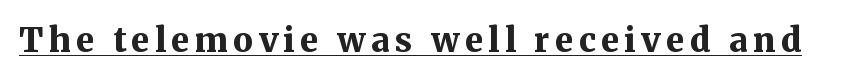
The image shows 33 px bold serif type, upright; set underlined; medium stroke contrast and a medium x-height.
